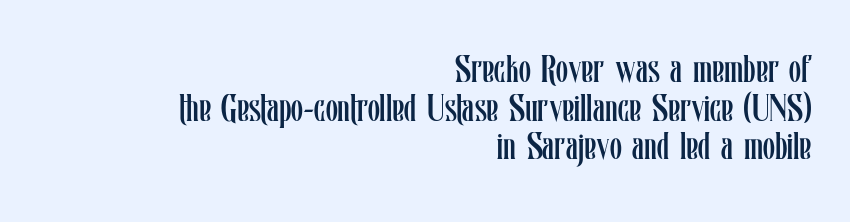
The image shows 39 px regular-weight, condensed type, upright; set right-aligned, tight line spacing (0.99x), normal letter spacing, not underlined; low stroke contrast and a medium x-height.
